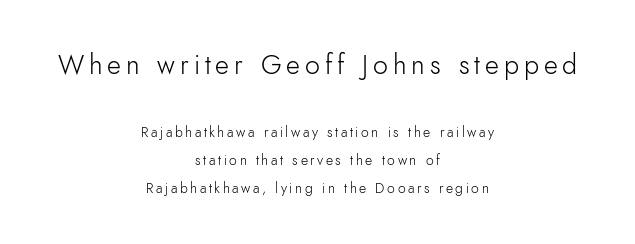
Widely set lines give the paragraph a tall, airy silhouette. Size contrast runs from large at the top to small at the bottom. Does the lettering tilt? It doesn't — this is upright. Weight: regular or lighter.
